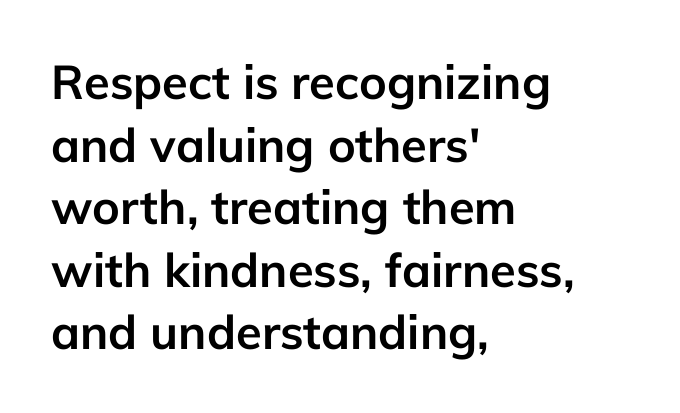
{"serif": "no", "italic": "no", "bold": "yes", "weight": "semibold", "width": "normal", "stroke_contrast": "low", "x_height": "medium", "monospaced": "no", "underline": "no", "align": "left", "line_spacing": "normal", "line_spacing_ratio": 1.33, "letter_spacing": "normal", "letter_spacing_em": 0.0, "glyph_px": 47}
